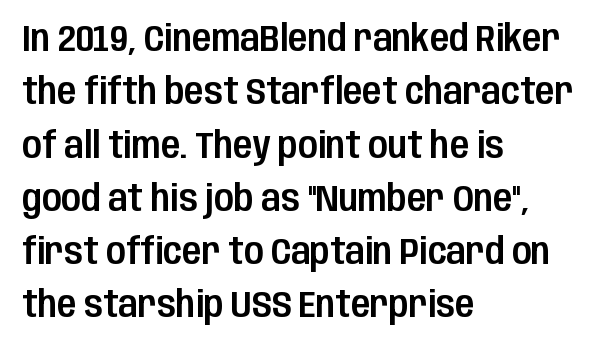
{"serif": "no", "italic": "no", "width": "condensed", "stroke_contrast": "low", "x_height": "large", "monospaced": "no", "underline": "no", "align": "left", "line_spacing": "normal", "line_spacing_ratio": 1.48, "letter_spacing": "normal", "letter_spacing_em": 0.0, "glyph_px": 36}
